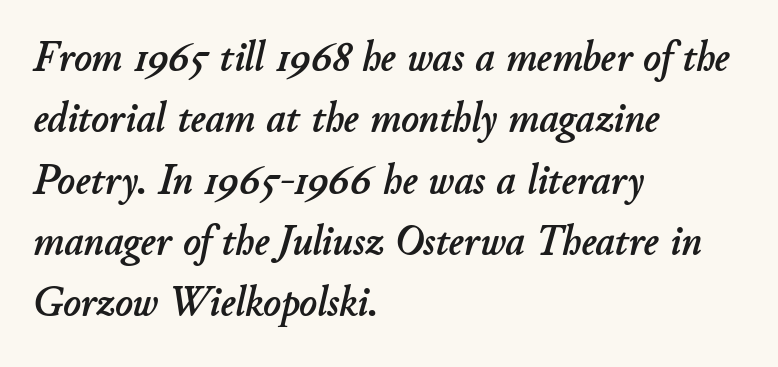
Q: Is the text italic (slanted)? A: Yes, it leans right by about 11 degrees.
Q: Is the text underlined? A: No.
Q: How is the paragraph aligned? A: Left-aligned.
Q: Is the spacing between letters normal or unusually wide? A: Normal.
Q: Is the spacing between lines tight, normal or loose? A: Normal.
Q: Width (condensed, normal, or wide)? A: Normal.
Q: Stroke contrast? A: Low.
Q: x-height? A: Small.
Q: Monospaced? A: No.
